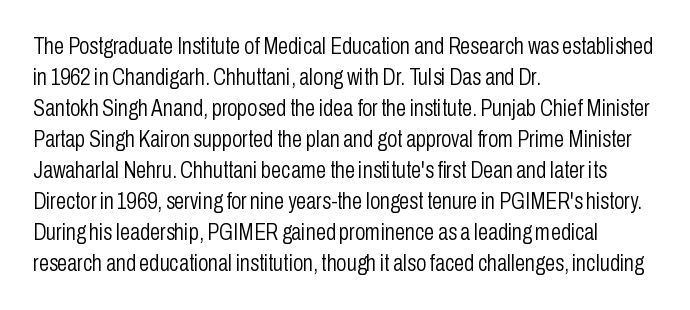
Posture: upright roman. The ragged edge is on the right, which tells us the setting is flush left. Reading down the column, the eye jumps a familiar distance to each next line. The specimen omits any rule beneath the text block's lines. The face looks like a standard text weight, possibly lighter.
